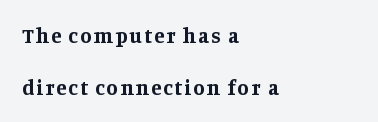
Q: Is the text bold? A: Yes.
Q: Is the text italic (slanted)? A: No, it is upright.
Q: Is the text underlined? A: No.
Q: How is the paragraph aligned? A: Left-aligned.
Q: Is the spacing between lines tight, normal or loose? A: Loose.
